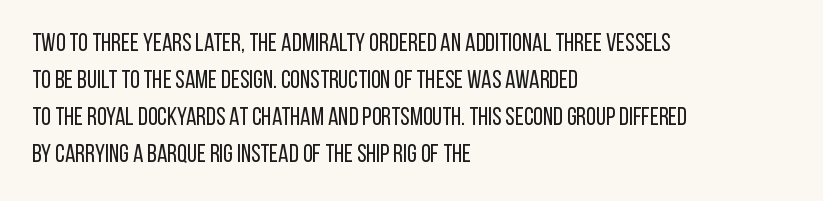
The image shows 25 px text type, upright; set left-aligned, normal line spacing (1.48x), normal letter spacing, not underlined.
